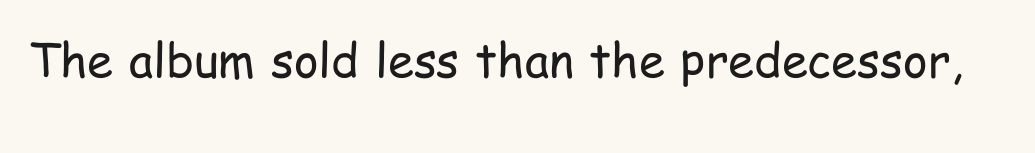
{"serif": "no", "italic": "no", "bold": "no", "weight": "regular", "width": "condensed", "stroke_contrast": "low", "x_height": "medium", "monospaced": "no", "underline": "no", "letter_spacing": "normal", "letter_spacing_em": 0.0, "glyph_px": 47}
